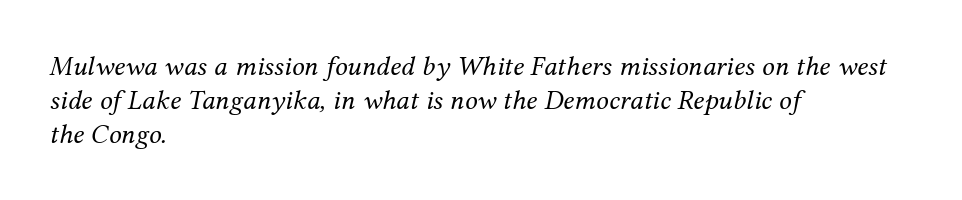
The characters display serif detailing at their extremities. Weight: not bold — regular or lighter. The text block is weighted toward the left margin, trailing off unevenly rightward. These lines were composed using italics. Note the varied advance widths — an 'i' is clearly narrower than an 'm'. Nothing unusual about the tracking: characters are spaced as the font intends.
